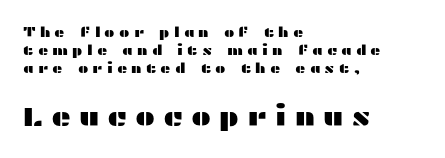
The block sitting lower on the canvas is the one with enlarged characters. Line starts are locked; line ends wander. The tracking jumps out immediately: characters are airy and widely separated. This rendering features lettering with no underline. Compared with typical paragraphs, the rows here are spaced about the same.
